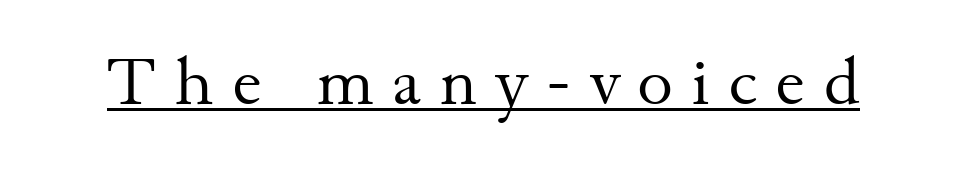
{"serif": "yes", "italic": "no", "bold": "no", "weight": "regular", "width": "normal", "stroke_contrast": "medium", "x_height": "small", "monospaced": "no", "underline": "yes", "letter_spacing": "wide", "letter_spacing_em": 0.27, "glyph_px": 68}
